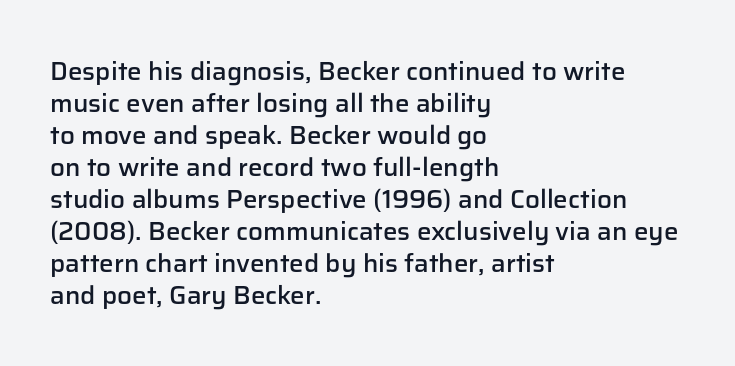
Q: Is the text bold? A: Semi-bold.
Q: Is the text italic (slanted)? A: No, it is upright.
Q: Is the text underlined? A: No.
Q: How is the paragraph aligned? A: Left-aligned.
Q: Is the spacing between letters normal or unusually wide? A: Normal.
